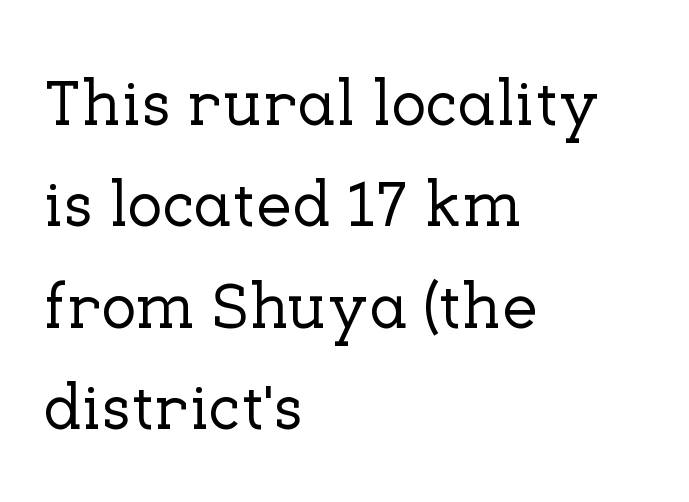
Honestly, the row spacing looks completely unremarkable. The passage shown has conventional tracking throughout. To sum up the face: it has serifs. If you drew a ruler down the left edge, every line would touch it. The rendering uses natural spacing where letterforms have individual widths. Plain, unruled lines of type.
